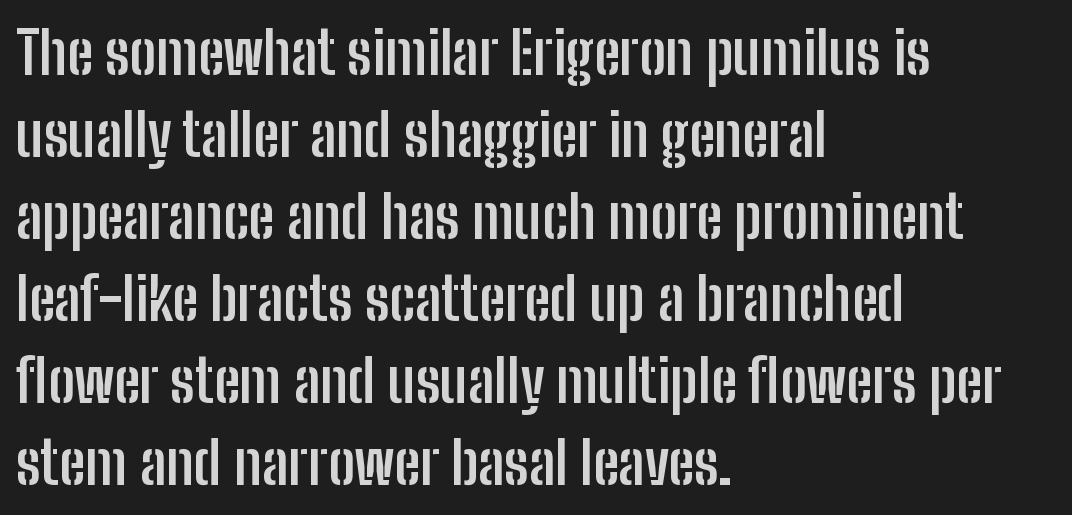
{"serif": "no", "italic": "no", "bold": "yes", "weight": "semibold", "width": "condensed", "stroke_contrast": "low", "x_height": "medium", "monospaced": "no", "underline": "no", "align": "left", "line_spacing": "normal", "line_spacing_ratio": 1.39, "letter_spacing": "normal", "letter_spacing_em": 0.0, "glyph_px": 59}
